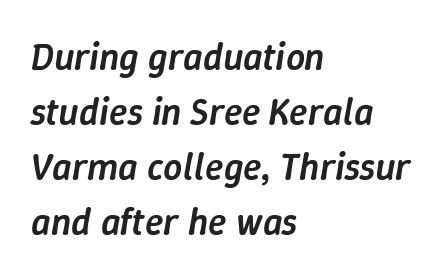
The image shows 38 px semibold type, italic (leaning right); set left-aligned, normal line spacing (1.45x), normal letter spacing, not underlined; low stroke contrast and a medium x-height.
